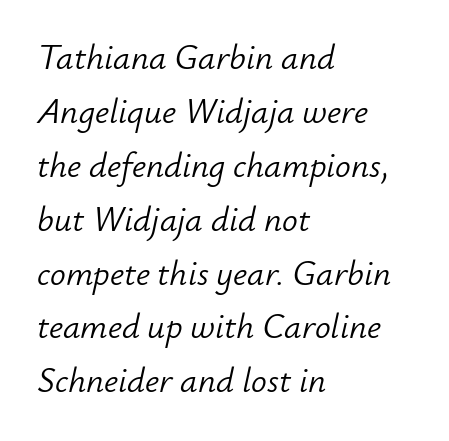
{"italic": "yes", "lean": "right", "slant_degrees": 12, "bold": "no", "weight": "light", "width": "normal", "stroke_contrast": "low", "x_height": "small", "monospaced": "no", "underline": "no", "align": "left", "line_spacing": "normal", "line_spacing_ratio": 1.54, "letter_spacing": "normal", "letter_spacing_em": 0.0, "glyph_px": 35}
